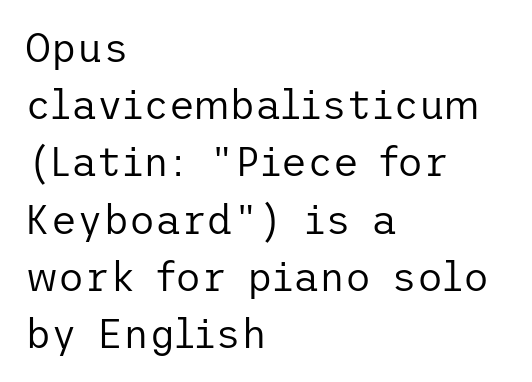
Q: Is the text bold? A: No.
Q: Is the text italic (slanted)? A: No, it is upright.
Q: Is the typeface a serif or a sans-serif typeface? A: Sans-serif.
Q: Is the text underlined? A: No.
Q: How is the paragraph aligned? A: Left-aligned.
Q: Is the spacing between letters normal or unusually wide? A: Normal.
Q: Is the spacing between lines tight, normal or loose? A: Normal.
Q: Width (condensed, normal, or wide)? A: Normal.
Q: Stroke contrast? A: Low.
Q: x-height? A: Medium.
